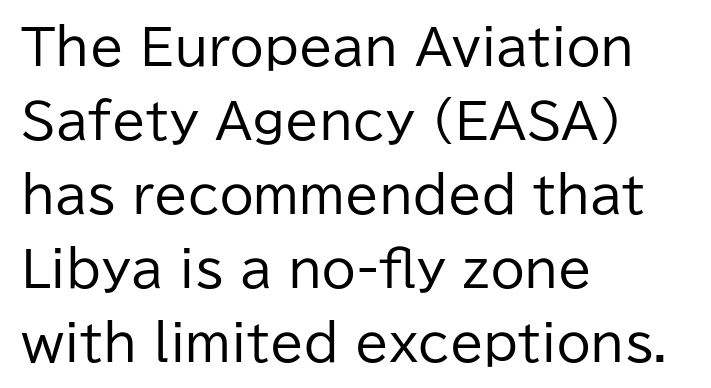
The image shows 49 px regular-weight sans-serif type, upright; set left-aligned, normal line spacing (1.51x), normal letter spacing, not underlined; low stroke contrast and a medium x-height.
